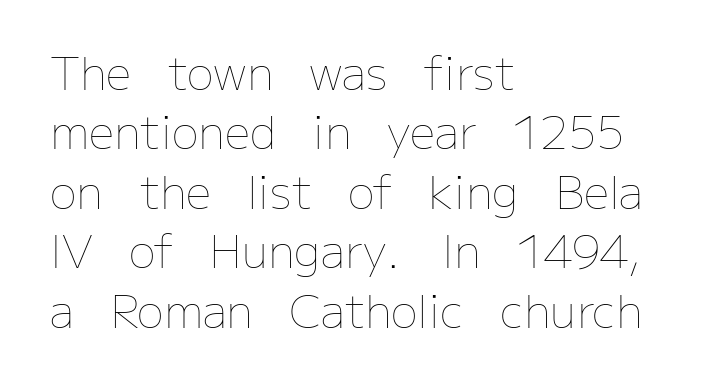
The rendering uses natural spacing where letterforms have individual widths. Line starts are locked; line ends wander. Is there any slant? The stems are plumb. A clean baseline with only descenders dipping below it.
